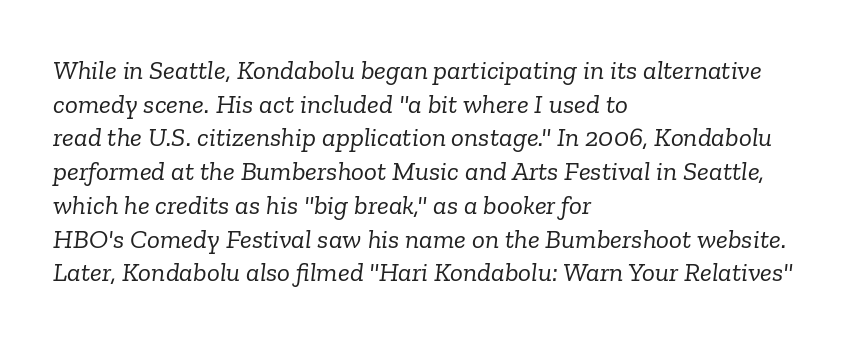
Q: Is the text bold? A: No.
Q: Is the text italic (slanted)? A: Yes, it leans right by about 6 degrees.
Q: Is the text underlined? A: No.
Q: How is the paragraph aligned? A: Left-aligned.
Q: Is the spacing between letters normal or unusually wide? A: Normal.
Q: Is the spacing between lines tight, normal or loose? A: Normal.
